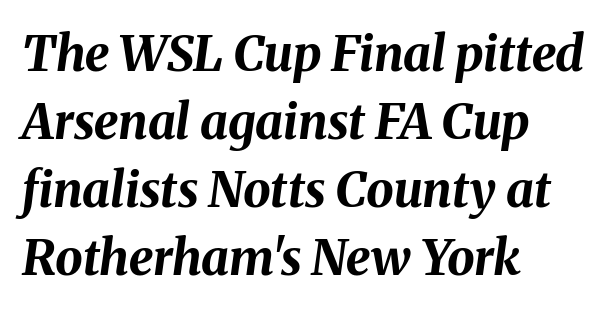
The rendering keeps characters at their native spacing. The face used here is proportionally spaced, like ordinary book or web type. The lines sit at an ordinary, default distance from one another. The glyphs are unaccompanied by any horizontal stroke below them. Tall strokes in this sample are angled rather than plumb.
